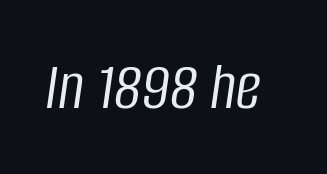
The image shows 70 px light, condensed type, italic (leaning right); set normal letter spacing, not underlined; low stroke contrast and a large x-height.
